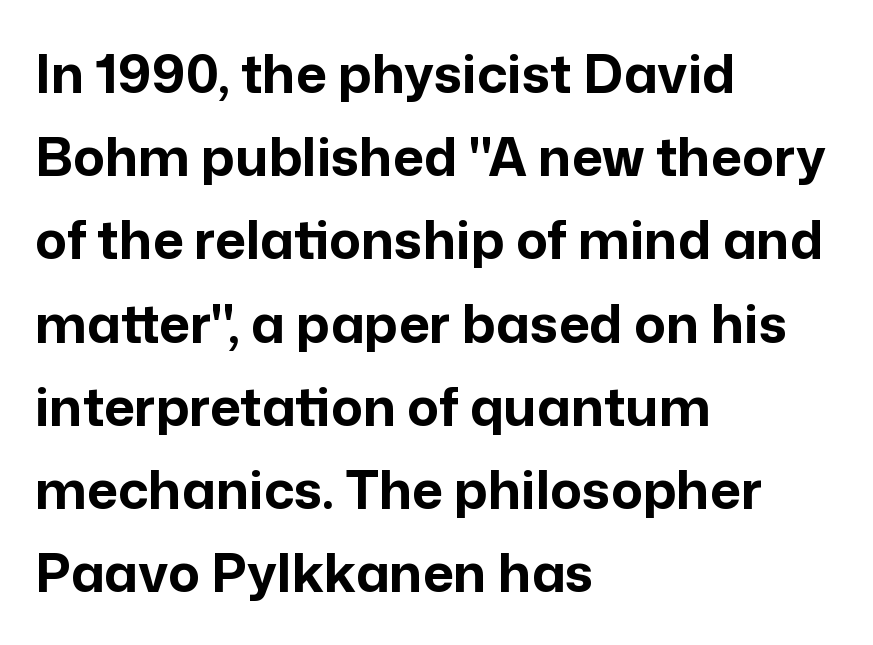
The rag falls on the right side of this text block. The letters advance in unequal steps, a hallmark of proportional type. These lines are composed in type without serifs. Students, this is bold: see how much ink each stroke carries.
